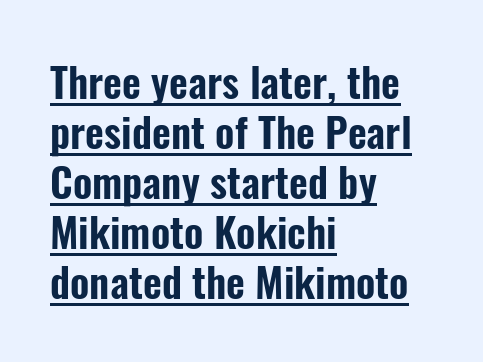
The image shows 41 px condensed sans-serif type, upright; set left-aligned, line spacing 1.22x, normal letter spacing, underlined; low stroke contrast and a medium x-height.
